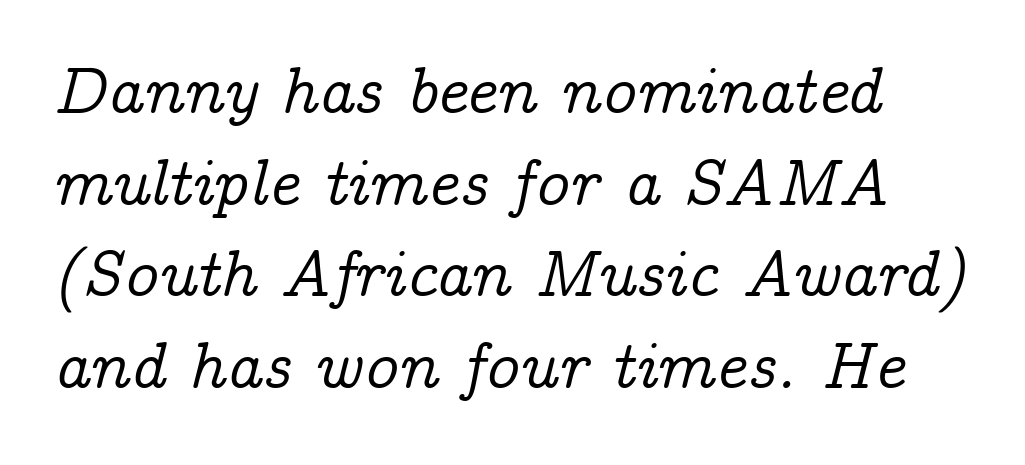
Q: Is the text italic (slanted)? A: Yes, it leans right by about 14 degrees.
Q: Is the typeface a serif or a sans-serif typeface? A: Serif.
Q: Is the text underlined? A: No.
Q: How is the paragraph aligned? A: Left-aligned.
Q: Is the spacing between letters normal or unusually wide? A: Normal.
Q: Is the spacing between lines tight, normal or loose? A: Normal.
Q: Width (condensed, normal, or wide)? A: Normal.
Q: Stroke contrast? A: Low.
Q: x-height? A: Medium.
Q: Monospaced? A: No.
